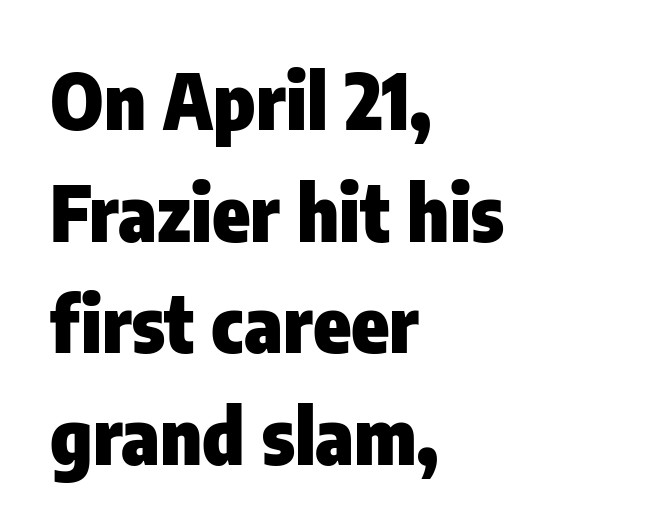
The image shows 77 px heavy, condensed sans-serif type, upright; set left-aligned, normal line spacing (1.45x), normal letter spacing, not underlined; low stroke contrast and a medium x-height.
